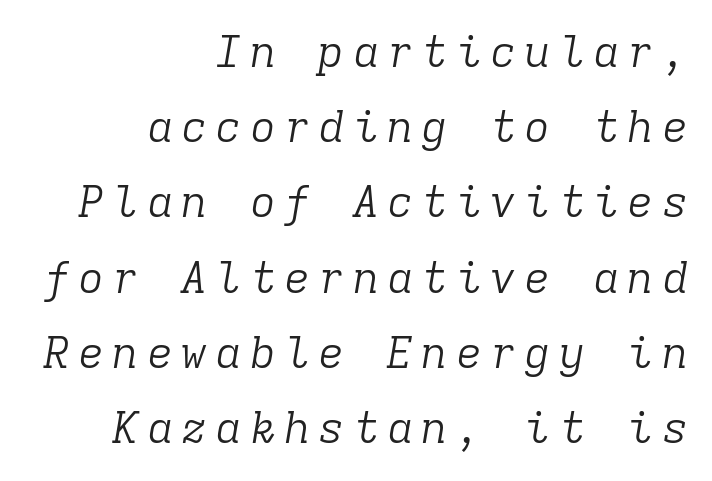
The image shows 44 px light serif type, italic (leaning right), monospaced; set right-aligned, line spacing 1.71x, not underlined; low stroke contrast and a medium x-height.
